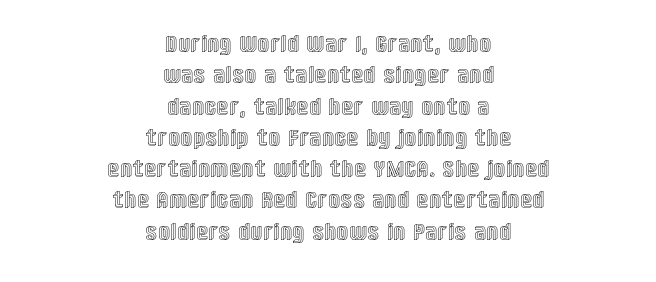
Where is the straight margin? There isn't one; the lines are centered. The words here are not underlined. Notice how descenders clear the ascenders below comfortably — that's standard leading. Do the letters lean? They stand straight.
